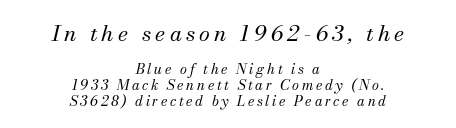
{"italic": "yes", "lean": "right", "slant_degrees": 13, "bold": "no", "underline": "no", "align": "center", "line_spacing": "tight", "line_spacing_ratio": 1.12, "larger_block": "first", "size_ratio": 1.57, "glyph_px": 22}
